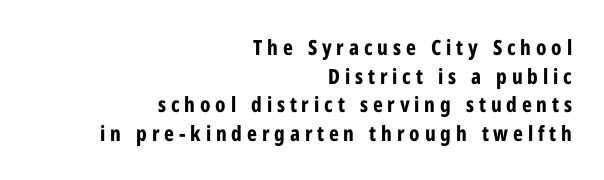
Q: Is the text bold? A: Yes.
Q: Is the text italic (slanted)? A: No, it is upright.
Q: Is the text underlined? A: No.
Q: How is the paragraph aligned? A: Right-aligned.
Q: Is the spacing between letters normal or unusually wide? A: Unusually wide.
Q: Is the spacing between lines tight, normal or loose? A: Normal.
